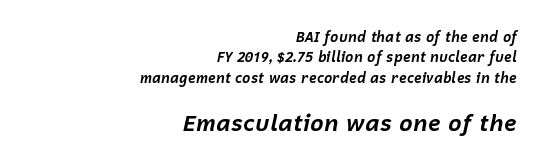
Q: Is the text bold? A: Yes.
Q: Is the text italic (slanted)? A: Yes, it leans right by about 12 degrees.
Q: Is the text underlined? A: No.
Q: How is the paragraph aligned? A: Right-aligned.
Q: Is the spacing between letters normal or unusually wide? A: Normal.
Q: Is the spacing between lines tight, normal or loose? A: Normal.
Q: Which block of text is set in a larger size, the first (top) or the second (bottom)? A: The second (bottom) one.
